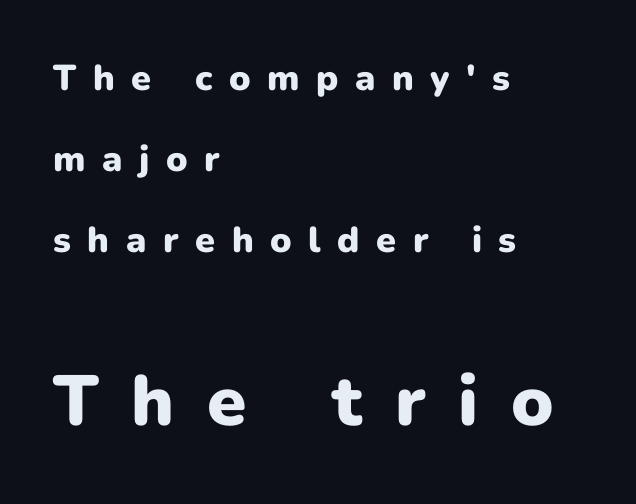
Layout note: lines flush left. I'd call this a sans setting — the letters go barefoot. The area under the type is left untouched. Compared with an ordinary text face, these strokes are far heavier — a full bold. Each letter keeps its own natural width here, so spacing adapts to shape. Is the letter spacing exaggerated? Yes — the characters are pushed far apart.
